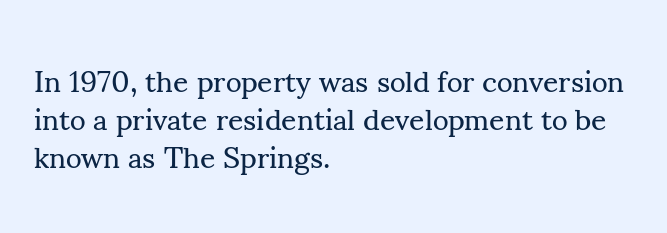
The image shows 30 px regular-weight serif type, upright; set left-aligned, normal line spacing (1.26x), normal letter spacing, not underlined; medium stroke contrast and a small x-height.
